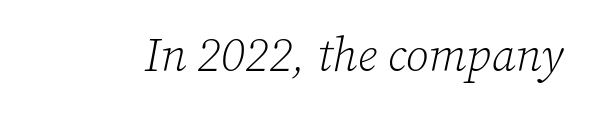
Q: Is the text bold? A: No.
Q: Is the text italic (slanted)? A: Yes, it leans right by about 12 degrees.
Q: Is the typeface a serif or a sans-serif typeface? A: Serif.
Q: Is the text underlined? A: No.
Q: Is the spacing between letters normal or unusually wide? A: Normal.
Q: Width (condensed, normal, or wide)? A: Normal.
Q: Stroke contrast? A: Low.
Q: x-height? A: Medium.
Q: Monospaced? A: No.
